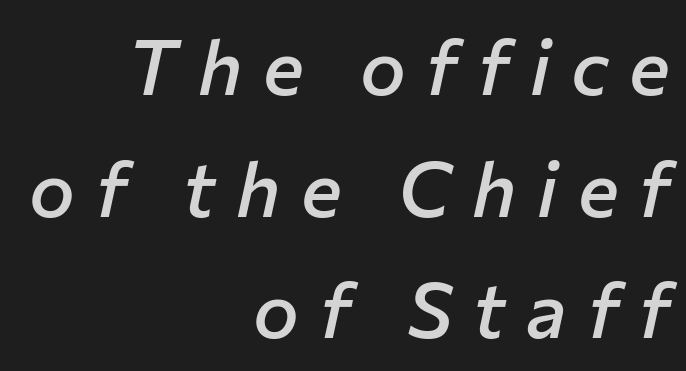
The image shows 77 px semibold type, italic (leaning right); set right-aligned, normal line spacing (1.58x), unusually wide letter spacing (+0.27 em), not underlined; low stroke contrast and a medium x-height.
